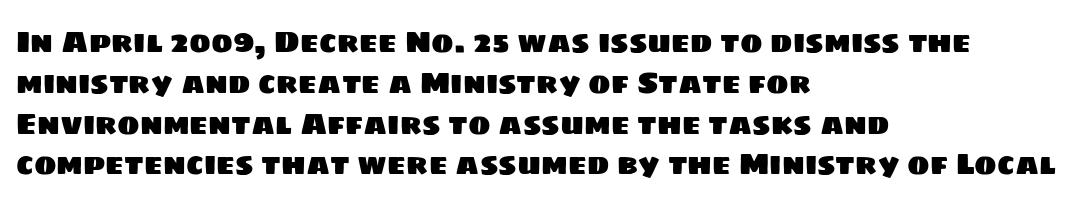
{"serif": "no", "width": "normal", "stroke_contrast": "low", "x_height": "large", "monospaced": "no", "underline": "no", "align": "left", "line_spacing": "normal", "line_spacing_ratio": 1.36, "letter_spacing": "normal", "letter_spacing_em": 0.0, "glyph_px": 30}
